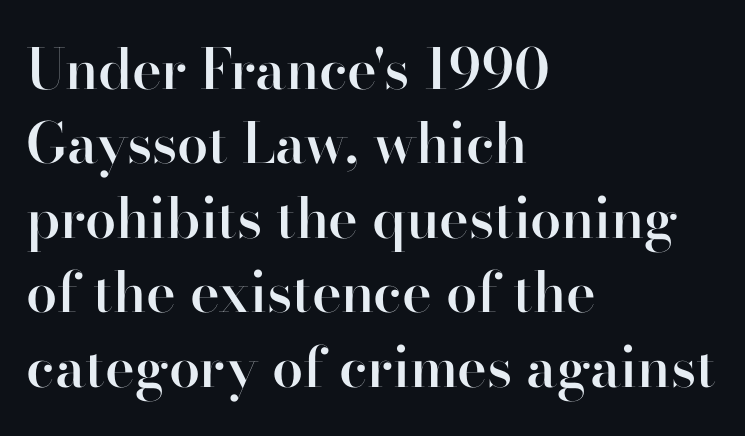
{"serif": "yes", "italic": "no", "bold": "semi", "weight": "semibold", "width": "normal", "stroke_contrast": "high", "x_height": "small", "monospaced": "no", "underline": "no", "align": "left", "line_spacing": "normal", "line_spacing_ratio": 1.33, "letter_spacing": "normal", "letter_spacing_em": 0.0, "glyph_px": 56}
